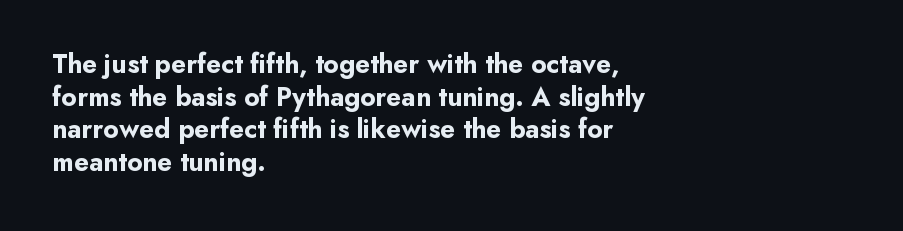
{"italic": "no", "bold": "yes", "underline": "no", "align": "left", "line_spacing_ratio": 1.21, "letter_spacing": "normal", "letter_spacing_em": 0.0, "glyph_px": 27}
